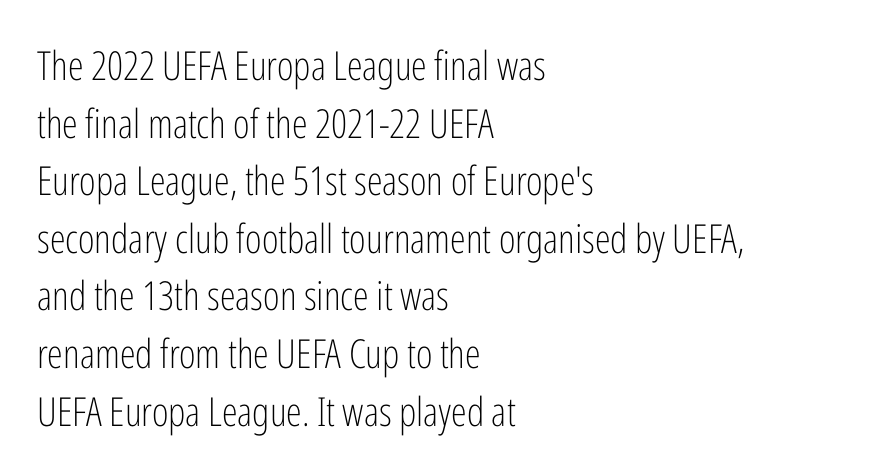
{"serif": "no", "italic": "no", "bold": "no", "weight": "light", "width": "condensed", "stroke_contrast": "low", "x_height": "medium", "monospaced": "no", "underline": "no", "align": "left", "line_spacing": "normal", "line_spacing_ratio": 1.44, "letter_spacing": "normal", "letter_spacing_em": 0.0, "glyph_px": 40}
